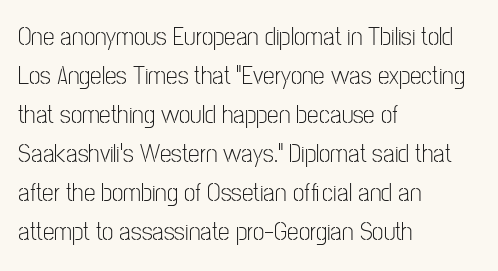
{"italic": "no", "bold": "no", "underline": "no", "align": "left", "line_spacing": "normal", "line_spacing_ratio": 1.5, "letter_spacing": "normal", "letter_spacing_em": 0.0, "glyph_px": 26}
